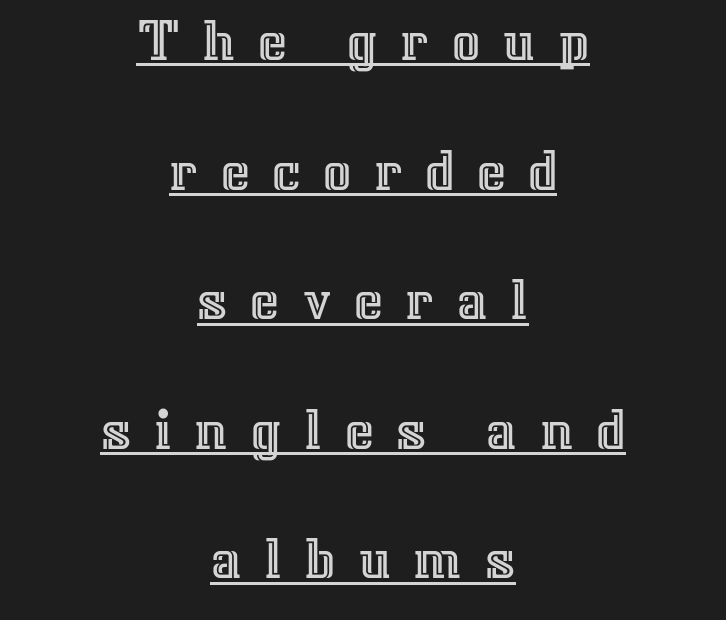
The image shows 62 px text type, upright; set centered, loose line spacing (2.09x), unusually wide letter spacing (+0.36 em), underlined; a medium x-height.
